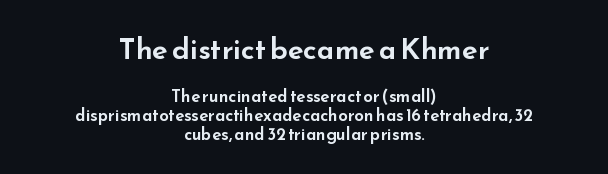
The specimen reads as upright at a glance. Which chunk is bigger? The first one — the top block dwarfs the bottom. The leading is snug, giving the passage a crowded texture. Is this a fixed-width face? No — the glyphs have proportional, varying widths.
